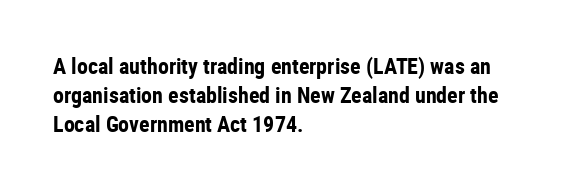
{"italic": "no", "bold": "yes", "underline": "no", "align": "left", "line_spacing": "normal", "line_spacing_ratio": 1.31, "letter_spacing": "normal", "letter_spacing_em": 0.0, "glyph_px": 22}
